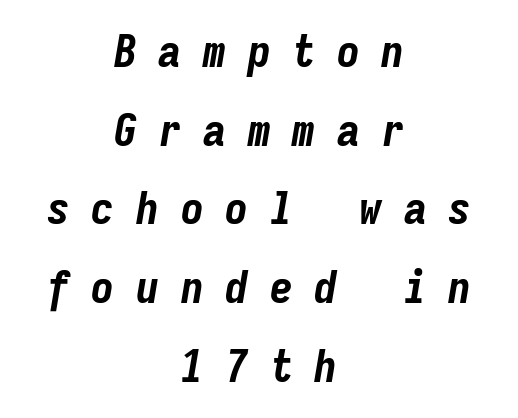
{"italic": "yes", "lean": "right", "slant_degrees": 9, "bold": "yes", "weight": "bold", "width": "condensed", "stroke_contrast": "low", "x_height": "medium", "monospaced": "yes", "underline": "no", "align": "center", "line_spacing_ratio": 1.71, "letter_spacing": "wide", "letter_spacing_em": 0.47, "glyph_px": 46}
